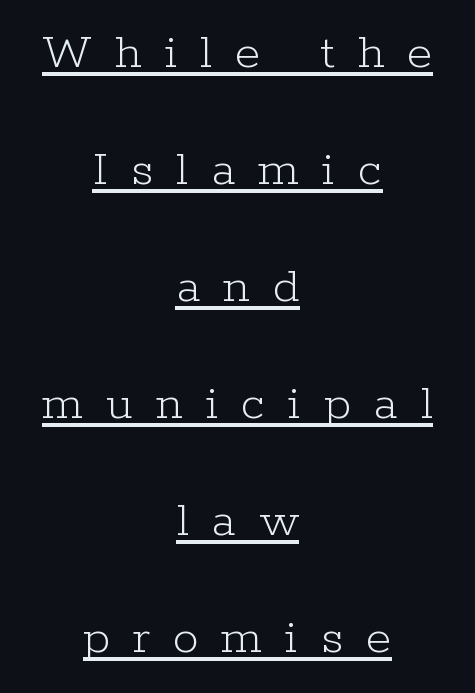
{"serif": "yes", "italic": "no", "bold": "no", "weight": "light", "width": "normal", "stroke_contrast": "low", "x_height": "medium", "monospaced": "no", "underline": "yes", "align": "center", "line_spacing": "loose", "line_spacing_ratio": 2.25, "letter_spacing": "wide", "letter_spacing_em": 0.44, "glyph_px": 52}
